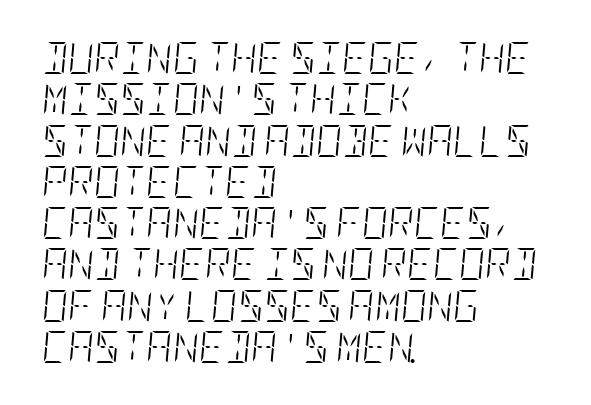
Q: Is the text bold? A: No.
Q: Is the text italic (slanted)? A: Yes, it leans right by about 5 degrees.
Q: Is the text underlined? A: No.
Q: How is the paragraph aligned? A: Left-aligned.
Q: Is the spacing between letters normal or unusually wide? A: Normal.
Q: Is the spacing between lines tight, normal or loose? A: Normal.
Q: Width (condensed, normal, or wide)? A: Condensed.
Q: Stroke contrast? A: Low.
Q: x-height? A: Large.
